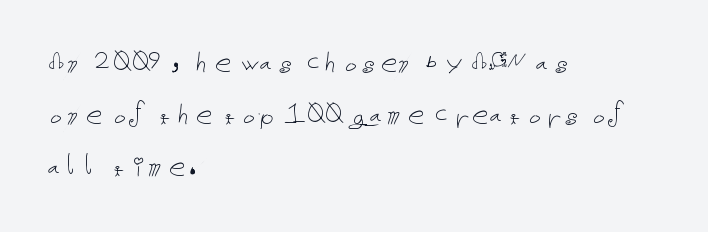
The cut favours lightness, reaching ordinary text weight at its darkest. The passage shown has conventional tracking throughout. Each new line begins a customary step beneath the previous one. The baseline area is clear. Vertical strokes here are truly vertical.
